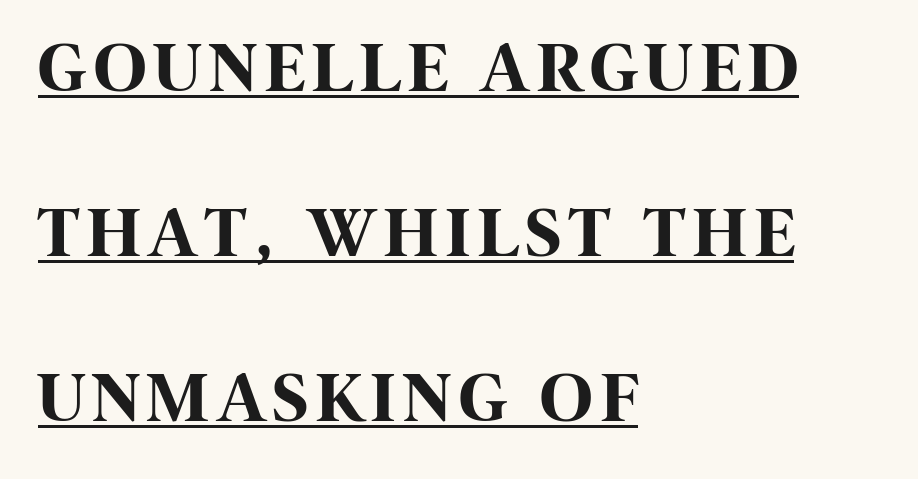
{"serif": "no", "italic": "no", "bold": "yes", "weight": "bold", "width": "condensed", "stroke_contrast": "high", "x_height": "large", "monospaced": "no", "underline": "yes", "align": "left", "line_spacing": "loose", "line_spacing_ratio": 2.29, "glyph_px": 72}
